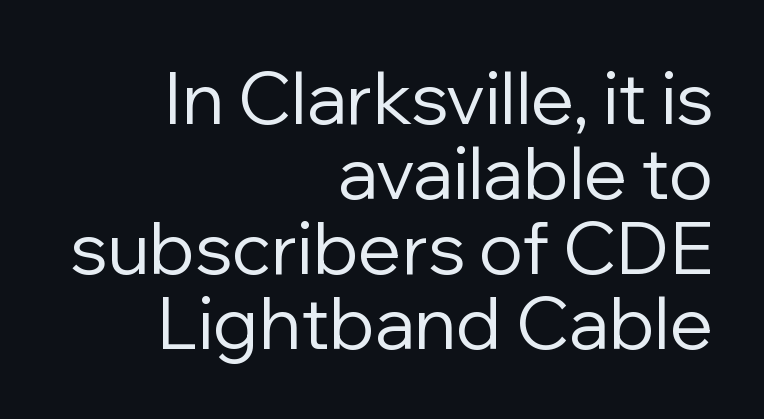
Q: Is the text bold? A: No.
Q: Is the text italic (slanted)? A: No, it is upright.
Q: Is the typeface a serif or a sans-serif typeface? A: Sans-serif.
Q: Is the text underlined? A: No.
Q: How is the paragraph aligned? A: Right-aligned.
Q: Is the spacing between letters normal or unusually wide? A: Normal.
Q: Is the spacing between lines tight, normal or loose? A: Tight.
Q: Width (condensed, normal, or wide)? A: Normal.
Q: Stroke contrast? A: Low.
Q: x-height? A: Medium.
Q: Monospaced? A: No.
